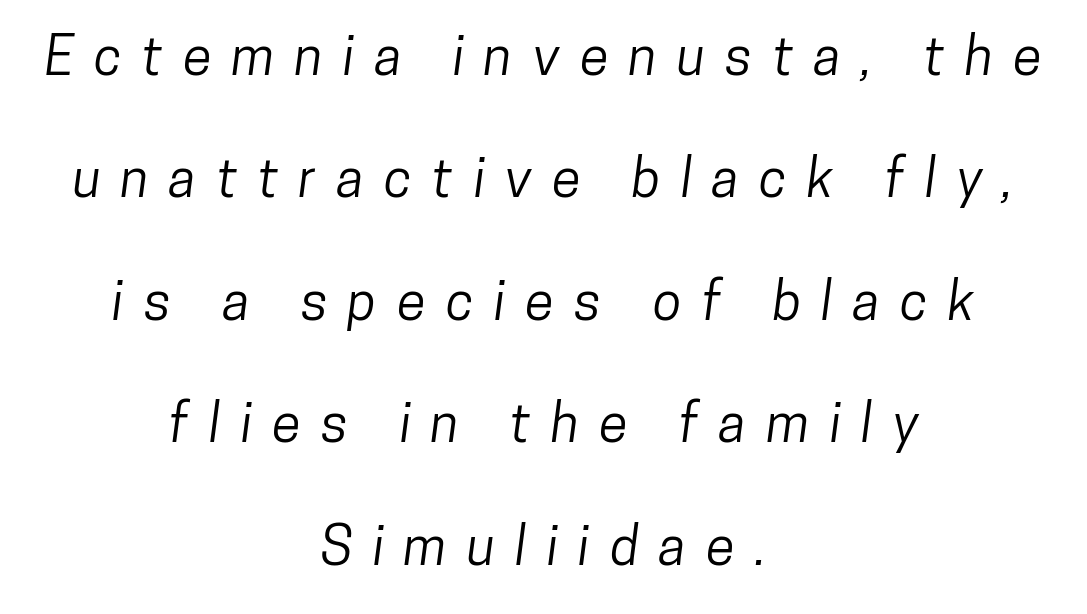
Q: Is the typeface a serif or a sans-serif typeface? A: Sans-serif.
Q: Is the text underlined? A: No.
Q: How is the paragraph aligned? A: Centered.
Q: Is the spacing between letters normal or unusually wide? A: Unusually wide.
Q: Is the spacing between lines tight, normal or loose? A: Loose.
Q: Width (condensed, normal, or wide)? A: Condensed.
Q: Stroke contrast? A: Low.
Q: x-height? A: Medium.
Q: Monospaced? A: No.
